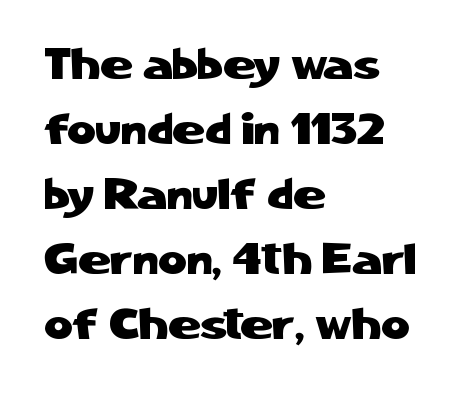
Check where the strokes stop: nothing finishes them off — pure sans. Is there much room between lines? A standard amount, neither cramped nor airy. Rendered with straight, roman letterforms. Leftover space on each line is placed entirely after the last word. The glyphs are unaccompanied by any horizontal stroke below them. These lines keep a tight, regular rhythm from letter to letter.
